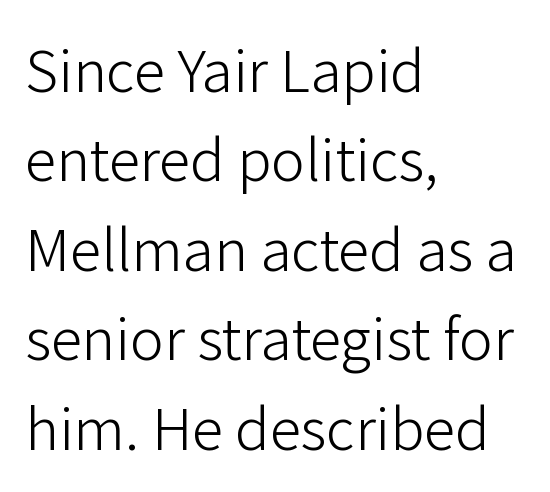
{"serif": "no", "italic": "no", "bold": "no", "weight": "light", "width": "normal", "stroke_contrast": "low", "x_height": "medium", "monospaced": "no", "underline": "no", "align": "left", "line_spacing": "normal", "line_spacing_ratio": 1.57, "letter_spacing": "normal", "letter_spacing_em": 0.0, "glyph_px": 57}
